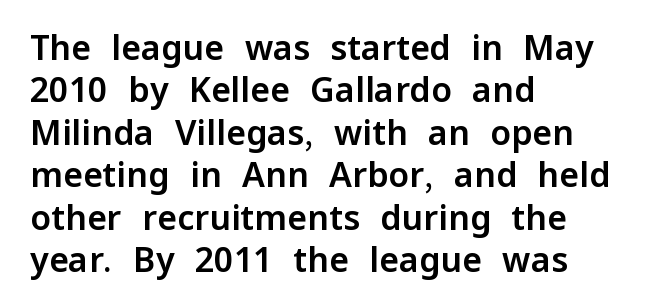
{"serif": "no", "italic": "no", "width": "normal", "stroke_contrast": "low", "x_height": "medium", "monospaced": "no", "underline": "no", "align": "left", "line_spacing": "normal", "line_spacing_ratio": 1.25, "letter_spacing": "normal", "letter_spacing_em": 0.0, "glyph_px": 34}
